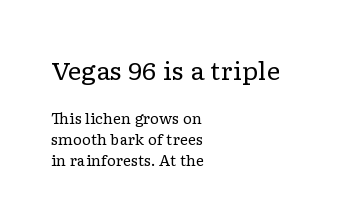
Bold? No — there's no thickening of the strokes. Type without underlining. Size contrast runs from large at the top to small at the bottom. Successive baselines arrive at the customary interval. Nobody touched the tracking dial on this one. Visually the block forms a straight wall on the left and a jagged coastline on the right.
